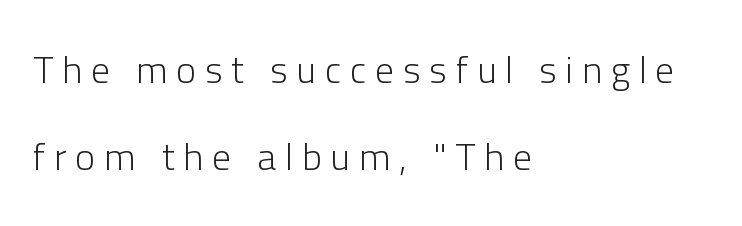
Q: Is the text bold? A: No.
Q: Is the text italic (slanted)? A: No, it is upright.
Q: Is the typeface a serif or a sans-serif typeface? A: Sans-serif.
Q: Is the text underlined? A: No.
Q: How is the paragraph aligned? A: Left-aligned.
Q: Is the spacing between letters normal or unusually wide? A: Unusually wide.
Q: Is the spacing between lines tight, normal or loose? A: Loose.
Q: Width (condensed, normal, or wide)? A: Normal.
Q: Stroke contrast? A: Low.
Q: x-height? A: Medium.
Q: Monospaced? A: No.
